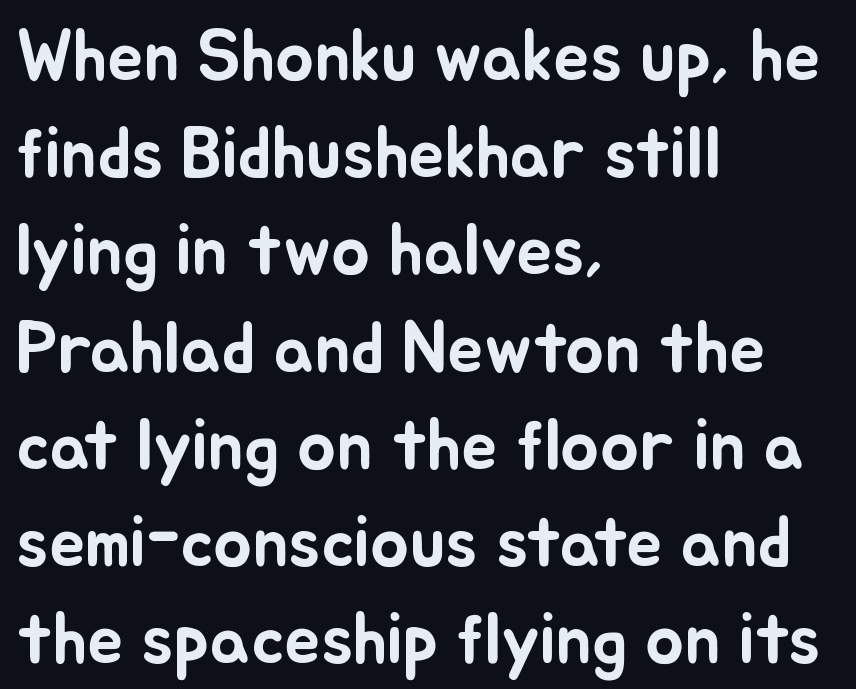
Plain, unruled lines of type. Vertically, the passage feels balanced, rows spaced as you'd expect. The passage shown is typed in a proportional face where columns would drift. Visually the block forms a straight wall on the left and a jagged coastline on the right. Characters follow at the spacing the type designer built in.
